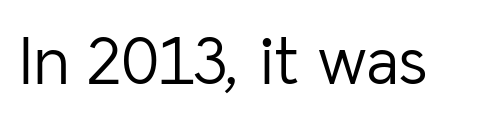
The image shows 70 px light sans-serif type, upright; set normal letter spacing, not underlined; low stroke contrast and a medium x-height.
